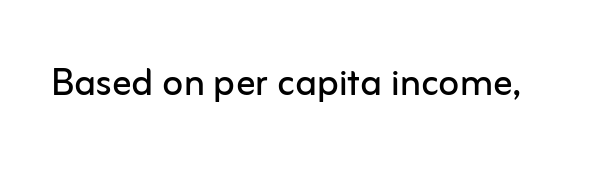
{"serif": "no", "italic": "no", "bold": "no", "weight": "regular", "width": "normal", "stroke_contrast": "low", "x_height": "medium", "monospaced": "no", "underline": "no", "letter_spacing": "normal", "letter_spacing_em": 0.0, "glyph_px": 48}
